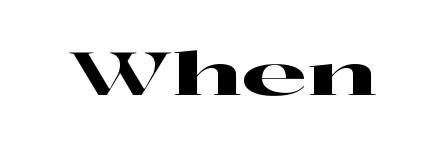
Q: Is the text italic (slanted)? A: No, it is upright.
Q: Is the typeface a serif or a sans-serif typeface? A: Serif.
Q: Is the text underlined? A: No.
Q: Is the spacing between letters normal or unusually wide? A: Normal.
Q: Width (condensed, normal, or wide)? A: Wide.
Q: Stroke contrast? A: High.
Q: x-height? A: Medium.
Q: Monospaced? A: No.
